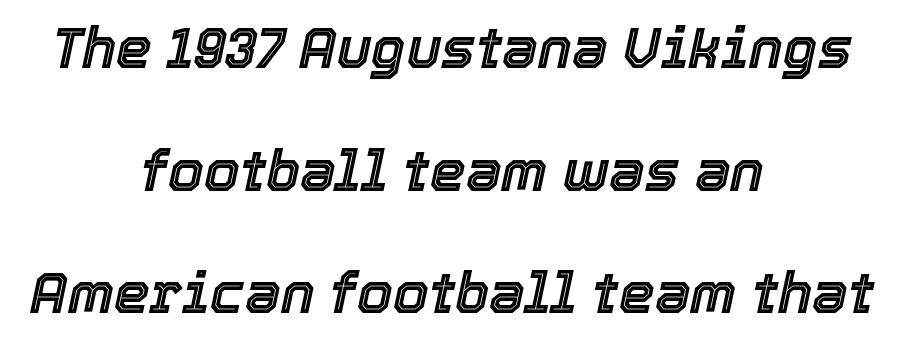
The leading is generous, giving the passage an open texture. You could call the tracking neutral — neither tight nor loose. Proportional: the letters do not fall into vertical columns. Does the lettering tilt? It does — this is italic.
